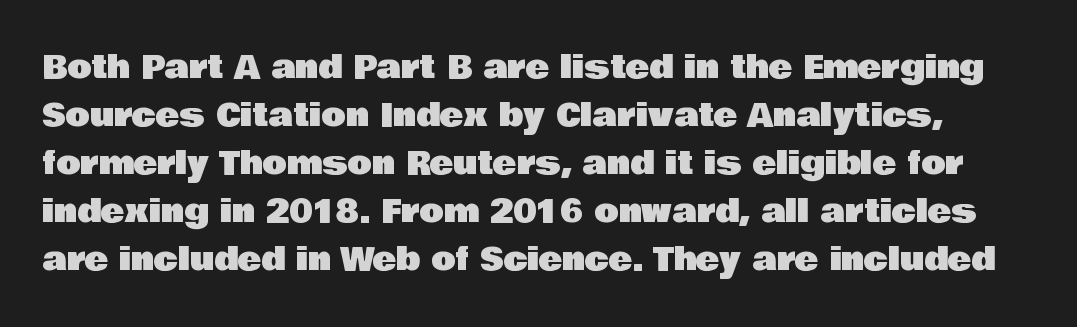
The image shows 32 px sans-serif type, upright; set normal line spacing (1.5x), normal letter spacing, not underlined; low stroke contrast and a large x-height.
